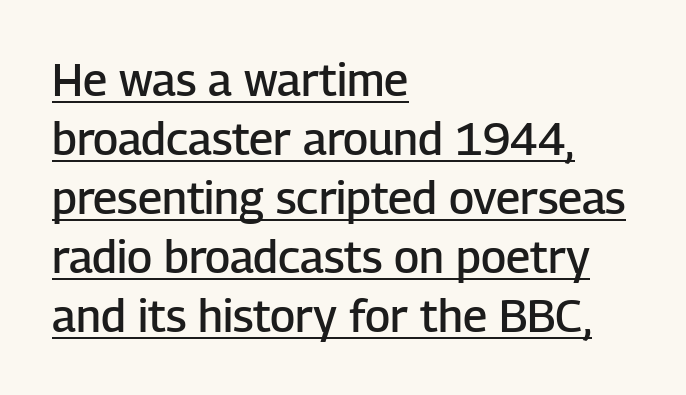
{"serif": "no", "italic": "no", "bold": "semi", "weight": "semibold", "width": "normal", "stroke_contrast": "low", "x_height": "medium", "monospaced": "no", "underline": "yes", "align": "left", "line_spacing": "normal", "line_spacing_ratio": 1.31, "letter_spacing": "normal", "letter_spacing_em": 0.0, "glyph_px": 45}
